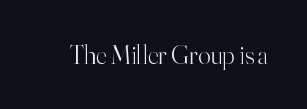
A roman cut, with each character standing at attention. Decoration check: the copy has no underline. The gaps between neighbouring characters are ordinary and unremarkable. Bold? No — there's no thickening of the strokes.
